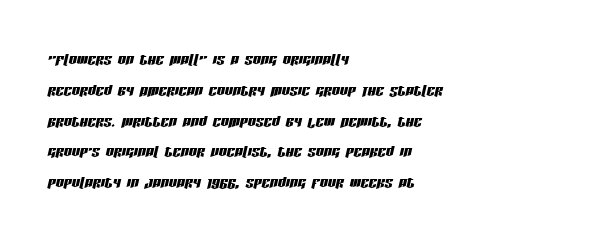
Designer's note — italics engaged. How are the letters spaced? Ordinarily, with no added tracking. Words float on clear page, feet unadorned. A student would call this left alignment; a typographer would say flush left, rag right. This sample keeps an unexceptional amount of space between lines.
